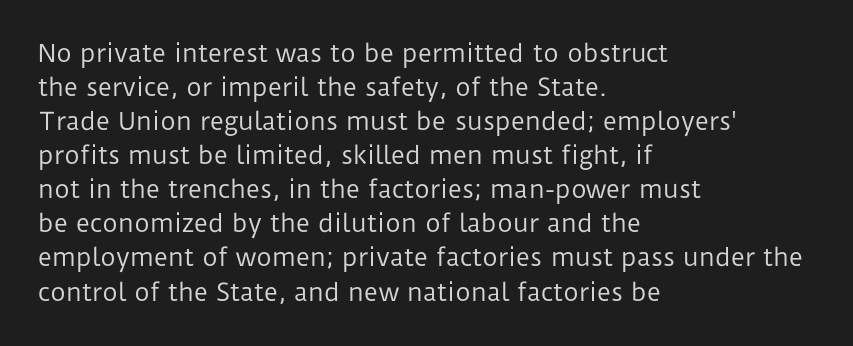
{"italic": "no", "bold": "no", "underline": "no", "align": "left", "line_spacing": "normal", "line_spacing_ratio": 1.42, "letter_spacing": "normal", "letter_spacing_em": 0.0, "glyph_px": 24}
